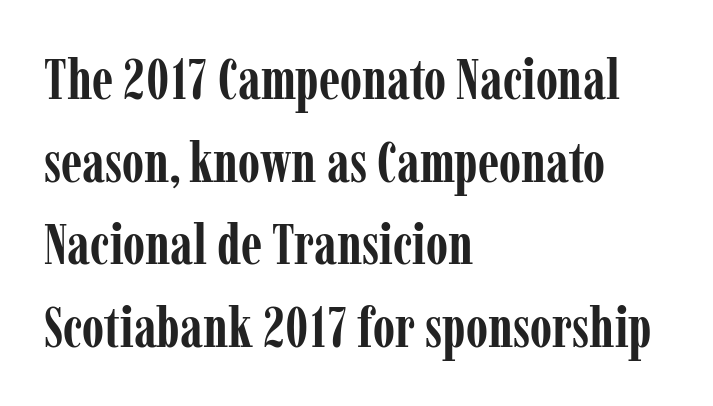
Q: Is the text bold? A: Yes.
Q: Is the text italic (slanted)? A: No, it is upright.
Q: Is the typeface a serif or a sans-serif typeface? A: Serif.
Q: Is the text underlined? A: No.
Q: How is the paragraph aligned? A: Left-aligned.
Q: Is the spacing between letters normal or unusually wide? A: Normal.
Q: Is the spacing between lines tight, normal or loose? A: Normal.
Q: Width (condensed, normal, or wide)? A: Condensed.
Q: Stroke contrast? A: Low.
Q: x-height? A: Medium.
Q: Monospaced? A: No.
